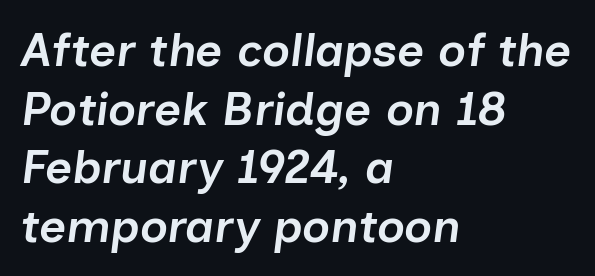
The image shows 47 px semibold type, italic (leaning right); set left-aligned, normal line spacing (1.25x), normal letter spacing, not underlined; low stroke contrast and a medium x-height.
